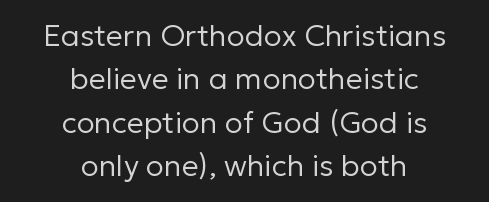
Q: Is the text bold? A: No.
Q: Is the text italic (slanted)? A: No, it is upright.
Q: Is the typeface a serif or a sans-serif typeface? A: Sans-serif.
Q: Is the text underlined? A: No.
Q: How is the paragraph aligned? A: Centered.
Q: Is the spacing between letters normal or unusually wide? A: Normal.
Q: Is the spacing between lines tight, normal or loose? A: Normal.
Q: Width (condensed, normal, or wide)? A: Normal.
Q: Stroke contrast? A: Low.
Q: x-height? A: Medium.
Q: Monospaced? A: No.
